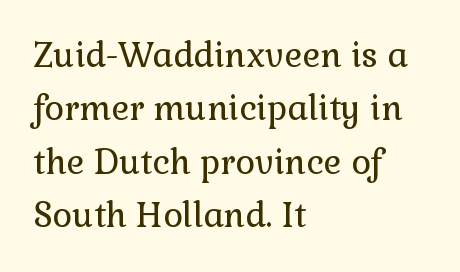
The image shows 34 px regular-weight serif type, upright; set left-aligned, normal line spacing (1.57x), normal letter spacing, not underlined; a medium x-height.
